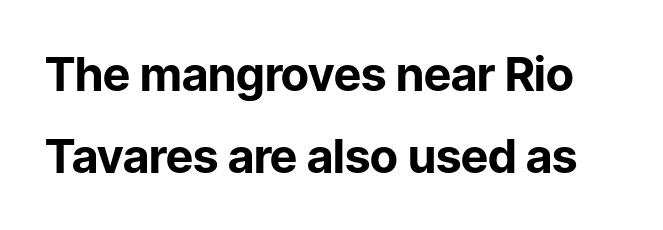
The letters advance in unequal steps, a hallmark of proportional type. Plenty of ink on the page — the face is bold. Each letter's strokes conclude bluntly, with no projecting serifs. The specimen omits any rule beneath the text block's lines.
